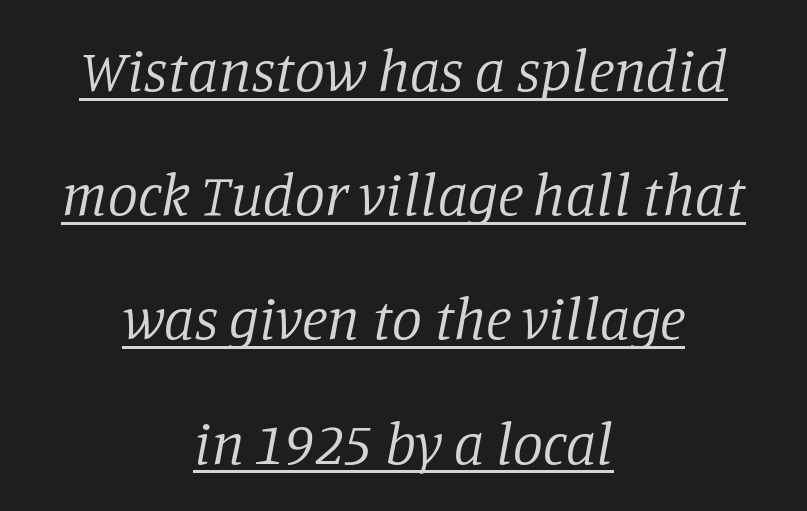
Q: Is the text bold? A: No.
Q: Is the text italic (slanted)? A: Yes, it leans right by about 11 degrees.
Q: Is the typeface a serif or a sans-serif typeface? A: Serif.
Q: Is the text underlined? A: Yes.
Q: How is the paragraph aligned? A: Centered.
Q: Is the spacing between letters normal or unusually wide? A: Normal.
Q: Is the spacing between lines tight, normal or loose? A: Loose.
Q: Width (condensed, normal, or wide)? A: Normal.
Q: Stroke contrast? A: Low.
Q: x-height? A: Large.
Q: Monospaced? A: No.
